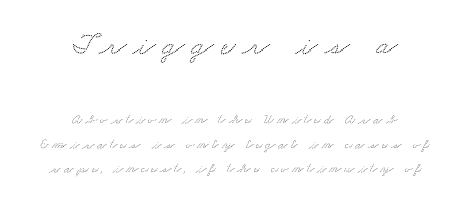
The image shows 32 px wide serif type; set centered, line spacing 1.74x, unusually wide letter spacing (+0.21 em), not underlined; the first (top) block is 2.29x larger; medium stroke contrast and a small x-height.
